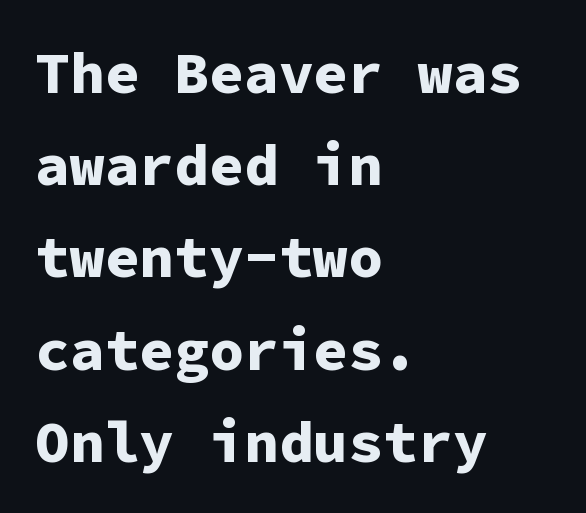
Emphasis by weight is at full strength: bold. The letters march in equal steps, a hallmark of fixed-pitch type. You could call the tracking neutral — neither tight nor loose. The foot of each line stays bare and open. This sample uses a sans-serif face. A normal amount of white space separates one row of letters from the next.
